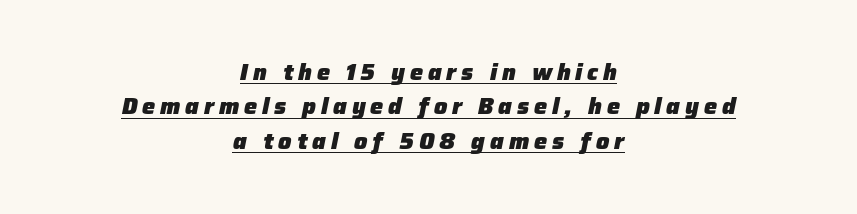
{"italic": "yes", "lean": "right", "slant_degrees": 12, "bold": "yes", "underline": "yes", "align": "center", "line_spacing": "normal", "line_spacing_ratio": 1.56, "letter_spacing": "wide", "letter_spacing_em": 0.22, "glyph_px": 22}
